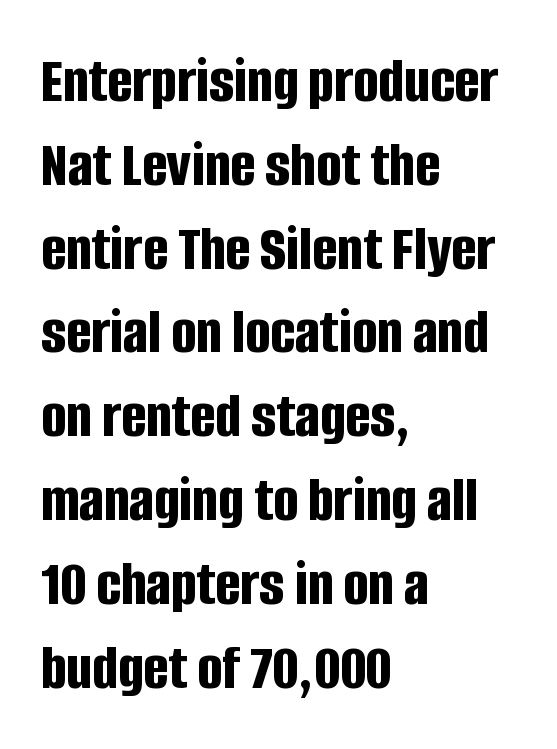
The image shows 66 px bold, condensed sans-serif type, upright; set left-aligned, normal line spacing (1.27x), normal letter spacing, not underlined; low stroke contrast and a large x-height.
